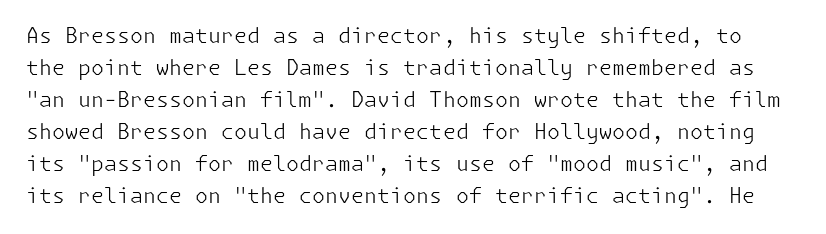
{"italic": "no", "bold": "no", "underline": "no", "line_spacing": "normal", "line_spacing_ratio": 1.52, "letter_spacing": "normal", "letter_spacing_em": 0.0, "glyph_px": 21}
